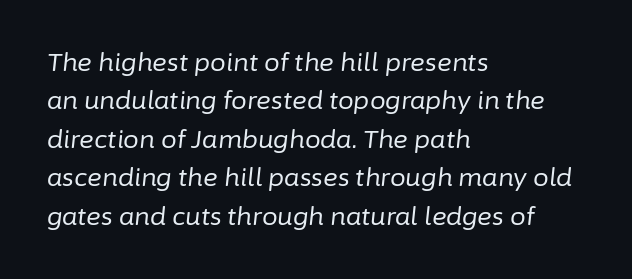
Q: Is the text bold? A: No.
Q: Is the text italic (slanted)? A: Yes, it leans right by about 6 degrees.
Q: Is the text underlined? A: No.
Q: How is the paragraph aligned? A: Left-aligned.
Q: Is the spacing between letters normal or unusually wide? A: Normal.
Q: Is the spacing between lines tight, normal or loose? A: Normal.
